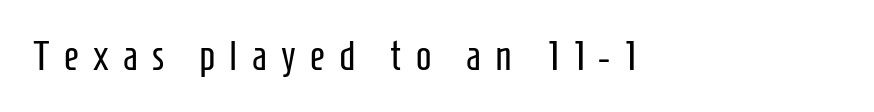
Q: Is the text bold? A: No.
Q: Is the text italic (slanted)? A: No, it is upright.
Q: Is the typeface a serif or a sans-serif typeface? A: Sans-serif.
Q: Is the text underlined? A: No.
Q: How is the paragraph aligned? A: Left-aligned.
Q: Is the spacing between letters normal or unusually wide? A: Unusually wide.
Q: Width (condensed, normal, or wide)? A: Condensed.
Q: Stroke contrast? A: Low.
Q: x-height? A: Medium.
Q: Monospaced? A: No.
